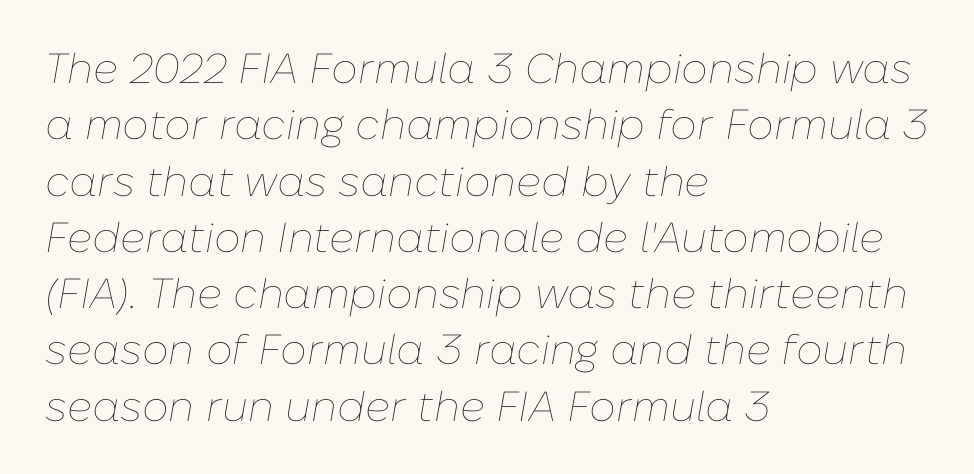
The image shows 42 px thin type, italic (leaning right); set left-aligned, normal line spacing (1.34x), normal letter spacing, not underlined; low stroke contrast and a medium x-height.
